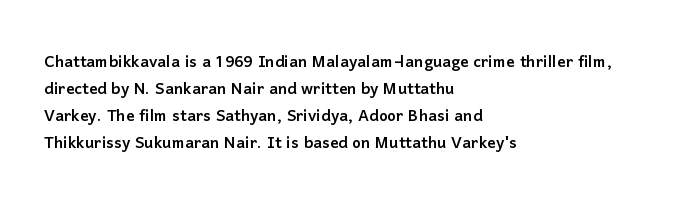
Q: Is the text italic (slanted)? A: No, it is upright.
Q: Is the text underlined? A: No.
Q: How is the paragraph aligned? A: Left-aligned.
Q: Is the spacing between letters normal or unusually wide? A: Normal.
Q: Is the spacing between lines tight, normal or loose? A: Normal.
